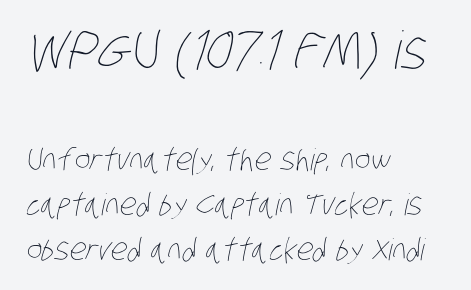
Q: Is the text bold? A: No.
Q: Is the text underlined? A: No.
Q: How is the paragraph aligned? A: Left-aligned.
Q: Is the spacing between letters normal or unusually wide? A: Normal.
Q: Is the spacing between lines tight, normal or loose? A: Normal.
Q: Which block of text is set in a larger size, the first (top) or the second (bottom)? A: The first (top) one.
Q: Width (condensed, normal, or wide)? A: Condensed.
Q: Stroke contrast? A: Low.
Q: x-height? A: Large.
Q: Monospaced? A: No.
